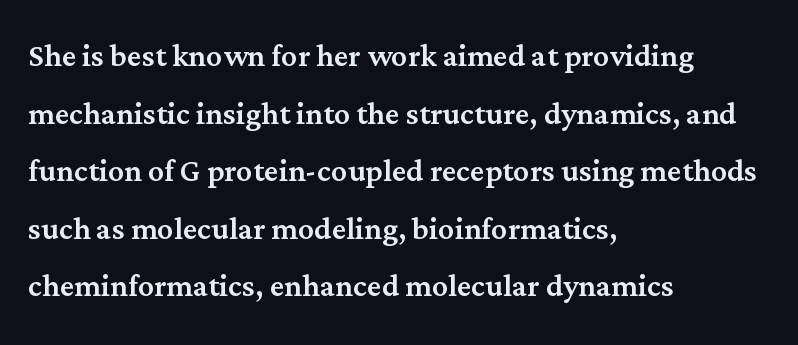
Q: Is the text italic (slanted)? A: No, it is upright.
Q: Is the typeface a serif or a sans-serif typeface? A: Serif.
Q: Is the text underlined? A: No.
Q: How is the paragraph aligned? A: Left-aligned.
Q: Is the spacing between letters normal or unusually wide? A: Normal.
Q: Is the spacing between lines tight, normal or loose? A: Normal.
Q: Width (condensed, normal, or wide)? A: Normal.
Q: Stroke contrast? A: Medium.
Q: x-height? A: Medium.
Q: Monospaced? A: No.
